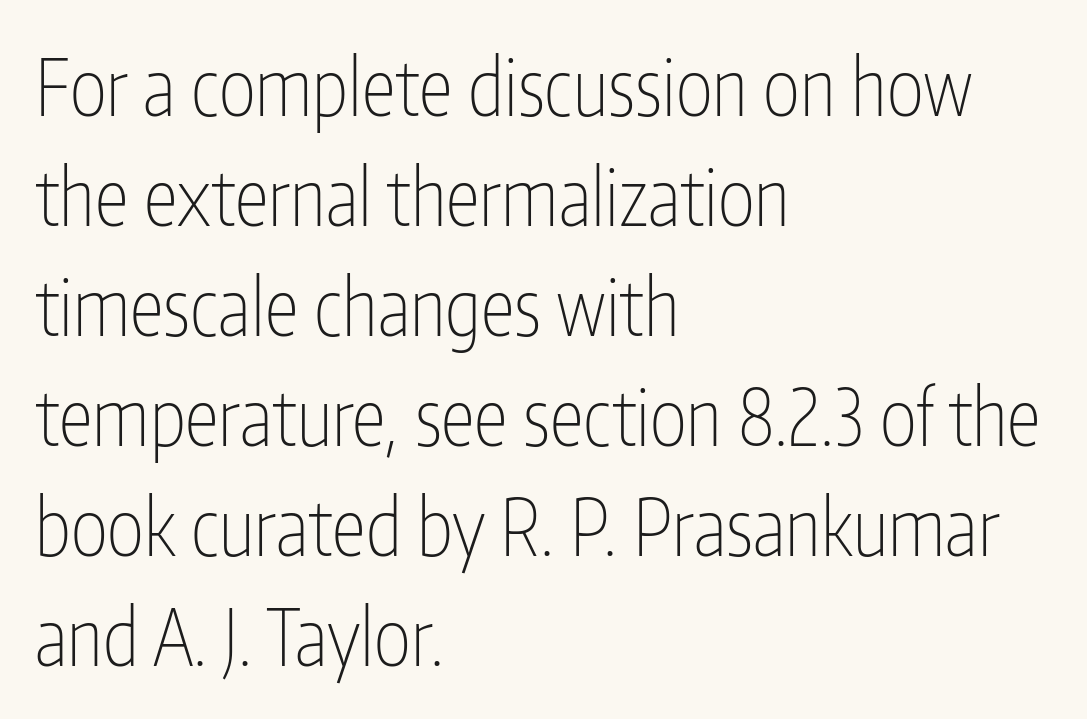
Q: Is the text bold? A: No.
Q: Is the text italic (slanted)? A: No, it is upright.
Q: Is the typeface a serif or a sans-serif typeface? A: Sans-serif.
Q: Is the text underlined? A: No.
Q: How is the paragraph aligned? A: Left-aligned.
Q: Is the spacing between letters normal or unusually wide? A: Normal.
Q: Is the spacing between lines tight, normal or loose? A: Normal.
Q: Width (condensed, normal, or wide)? A: Condensed.
Q: Stroke contrast? A: Low.
Q: x-height? A: Medium.
Q: Monospaced? A: No.
